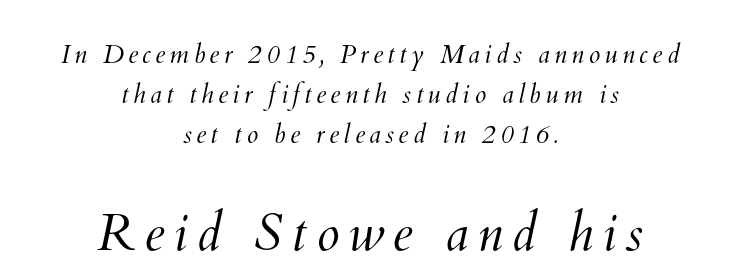
Letters rest on an invisible, unmarked baseline. Note the varied advance widths — an 'i' is clearly narrower than an 'm'. Compared with typical paragraphs, the rows here are spaced about the same. Where is the straight margin? There isn't one; the lines are centered. Stem width sits at or under what a default text font uses. Size hierarchy here favors the trailing block over the leading one.
